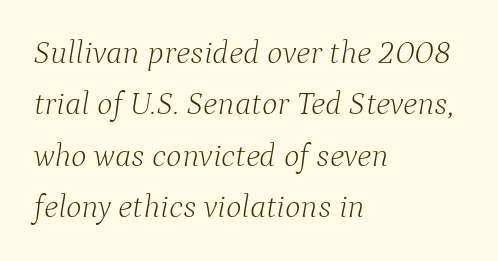
Q: Is the text bold? A: No.
Q: Is the text italic (slanted)? A: Yes, it leans right by about 9 degrees.
Q: Is the typeface a serif or a sans-serif typeface? A: Serif.
Q: Is the text underlined? A: No.
Q: How is the paragraph aligned? A: Left-aligned.
Q: Is the spacing between letters normal or unusually wide? A: Normal.
Q: Is the spacing between lines tight, normal or loose? A: Normal.
Q: Width (condensed, normal, or wide)? A: Normal.
Q: Stroke contrast? A: Low.
Q: x-height? A: Medium.
Q: Monospaced? A: No.
